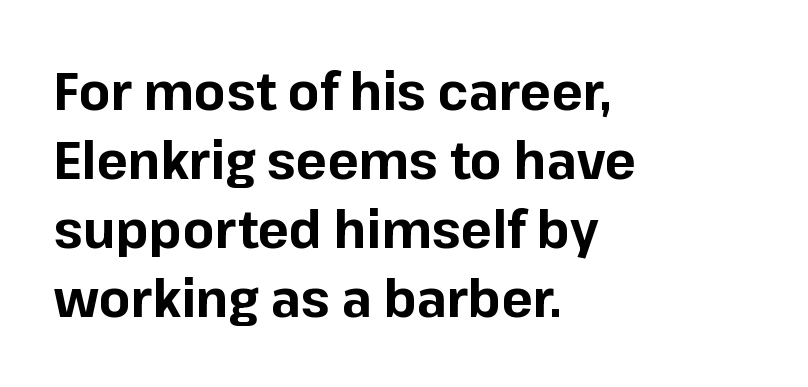
The image shows 52 px bold sans-serif type, upright; set left-aligned, normal line spacing (1.33x), normal letter spacing, not underlined; low stroke contrast and a medium x-height.
